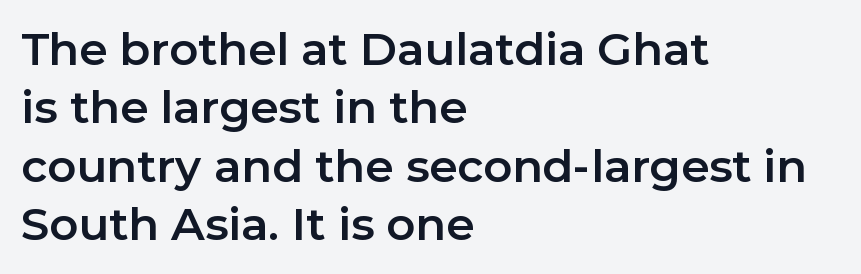
{"serif": "no", "italic": "no", "width": "normal", "stroke_contrast": "low", "x_height": "medium", "monospaced": "no", "underline": "no", "align": "left", "line_spacing": "normal", "line_spacing_ratio": 1.3, "letter_spacing": "normal", "letter_spacing_em": 0.0, "glyph_px": 45}
